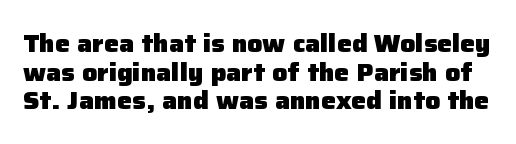
The image shows 25 px bold type, upright; set tight line spacing (1.15x), normal letter spacing, not underlined.
